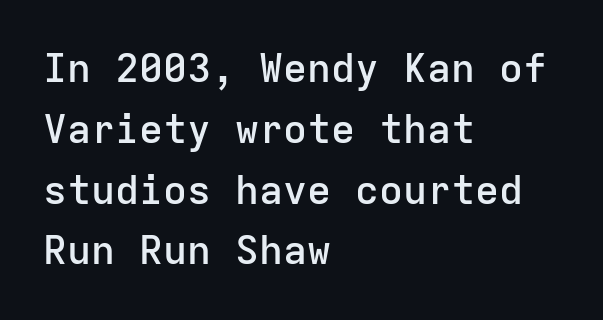
Q: Is the text bold? A: Semi-bold.
Q: Is the text italic (slanted)? A: No, it is upright.
Q: Is the typeface a serif or a sans-serif typeface? A: Sans-serif.
Q: Is the text underlined? A: No.
Q: How is the paragraph aligned? A: Left-aligned.
Q: Is the spacing between letters normal or unusually wide? A: Normal.
Q: Is the spacing between lines tight, normal or loose? A: Normal.
Q: Width (condensed, normal, or wide)? A: Normal.
Q: Stroke contrast? A: Low.
Q: x-height? A: Medium.
Q: Monospaced? A: Yes.
